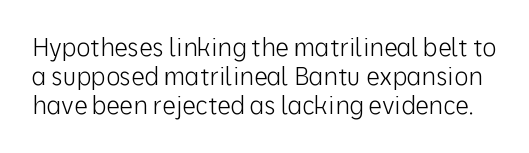
The image shows 24 px text type, upright; set line spacing 1.21x, normal letter spacing, not underlined.
